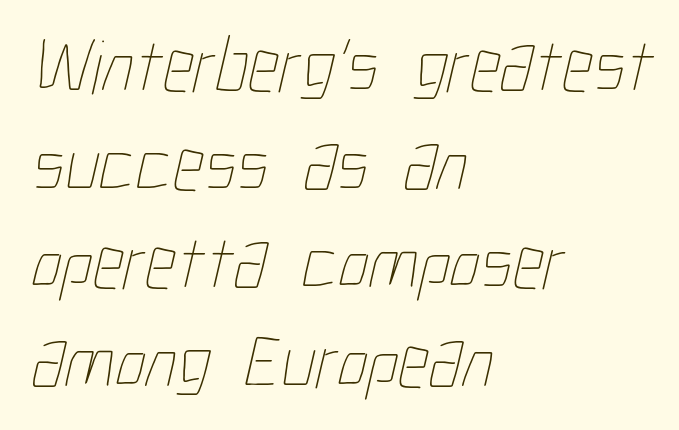
{"bold": "no", "weight": "thin", "width": "condensed", "stroke_contrast": "low", "x_height": "medium", "monospaced": "no", "underline": "no", "align": "left", "line_spacing": "normal", "line_spacing_ratio": 1.28, "letter_spacing": "normal", "letter_spacing_em": 0.0, "glyph_px": 77}
